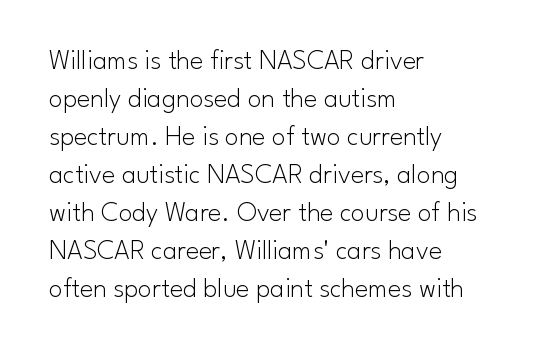
{"serif": "no", "italic": "no", "bold": "no", "weight": "light", "width": "normal", "stroke_contrast": "low", "x_height": "small", "monospaced": "no", "underline": "no", "align": "left", "line_spacing": "normal", "line_spacing_ratio": 1.36, "letter_spacing": "normal", "letter_spacing_em": 0.0, "glyph_px": 28}
